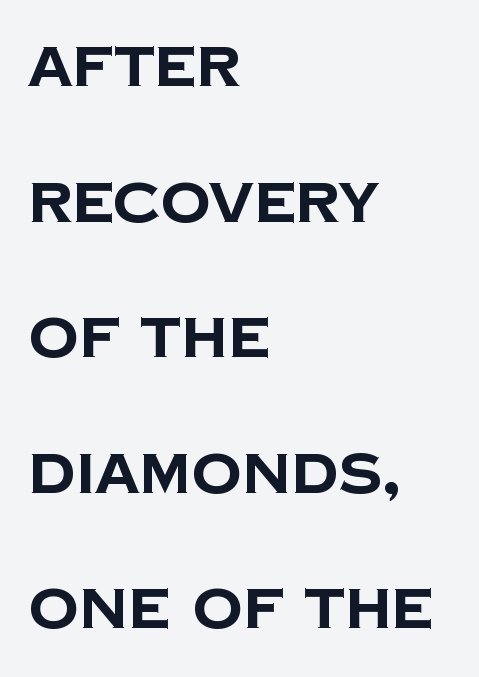
Q: Is the text bold? A: Yes.
Q: Is the typeface a serif or a sans-serif typeface? A: Sans-serif.
Q: Is the text underlined? A: No.
Q: How is the paragraph aligned? A: Left-aligned.
Q: Is the spacing between letters normal or unusually wide? A: Normal.
Q: Is the spacing between lines tight, normal or loose? A: Loose.
Q: Width (condensed, normal, or wide)? A: Normal.
Q: Stroke contrast? A: Low.
Q: x-height? A: Large.
Q: Monospaced? A: No.
